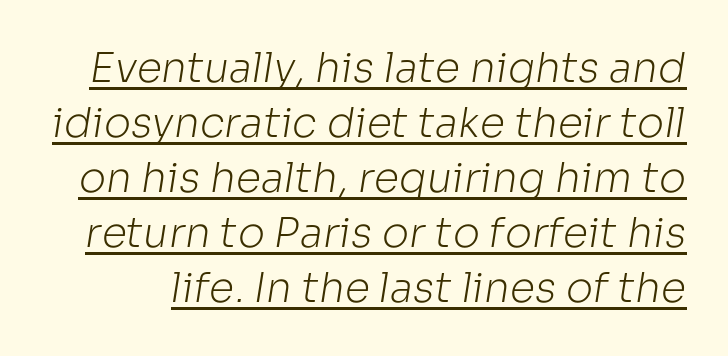
Classification — sans serif. Characters follow at the spacing the type designer built in. The leading is moderate, giving the passage an even texture. Compared with a typical body face, this is equally light or lighter still.
